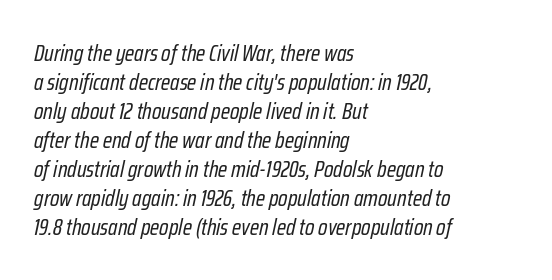
Q: Is the text bold? A: No.
Q: Is the text italic (slanted)? A: Yes, it leans right by about 12 degrees.
Q: Is the text underlined? A: No.
Q: How is the paragraph aligned? A: Left-aligned.
Q: Is the spacing between letters normal or unusually wide? A: Normal.
Q: Is the spacing between lines tight, normal or loose? A: Normal.
